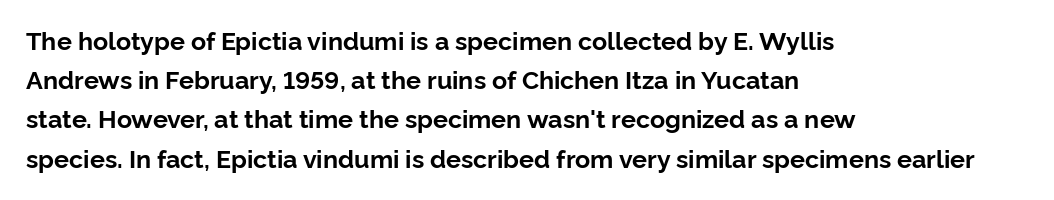
The image shows 25 px bold type, upright; set left-aligned, normal line spacing (1.57x), normal letter spacing, not underlined.
